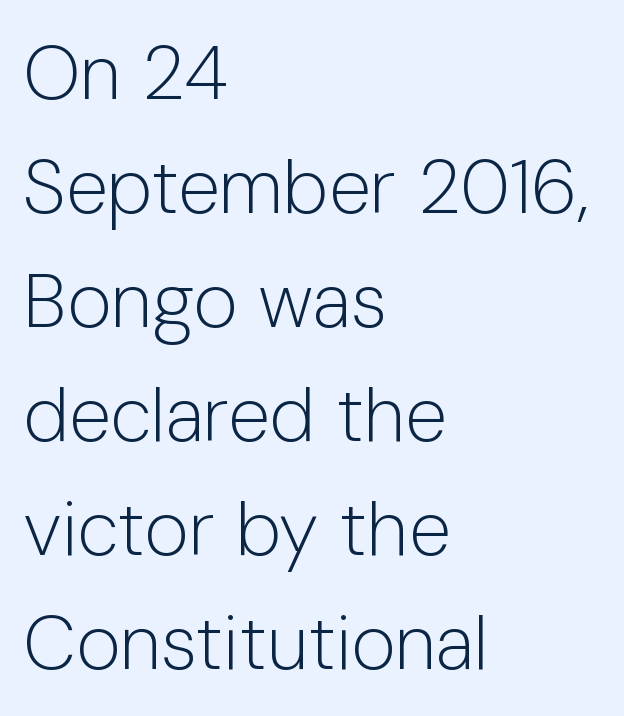
Weight: in the light-to-regular range. A typesetter would call this proportional, since set widths differ per character. Honestly, there is no underline to notice here at all. Caption: standard tracking, unaltered. This sample is left-justified, so line endings fall wherever the words run out. Serif or sans? Sans — the stroke terminals are bare.
